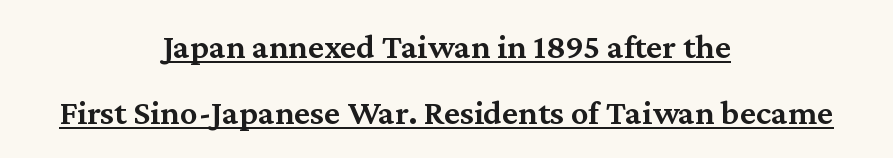
The image shows 35 px semibold serif type, upright; set centered, line spacing 1.88x, normal letter spacing, underlined; medium stroke contrast and a medium x-height.
